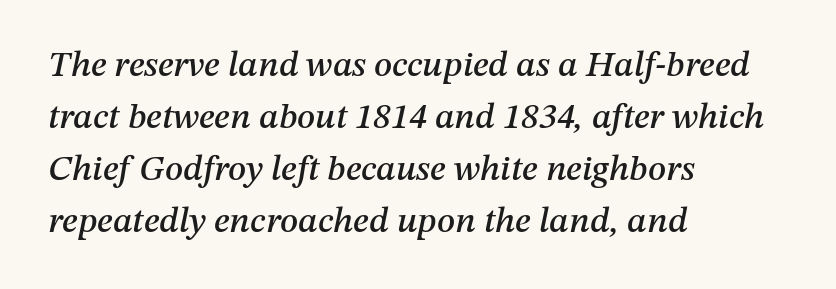
Q: Is the text italic (slanted)? A: Yes, it leans right by about 12 degrees.
Q: Is the text underlined? A: No.
Q: How is the paragraph aligned? A: Left-aligned.
Q: Is the spacing between letters normal or unusually wide? A: Normal.
Q: Is the spacing between lines tight, normal or loose? A: Normal.
Q: Width (condensed, normal, or wide)? A: Normal.
Q: Stroke contrast? A: Medium.
Q: x-height? A: Medium.
Q: Monospaced? A: No.
